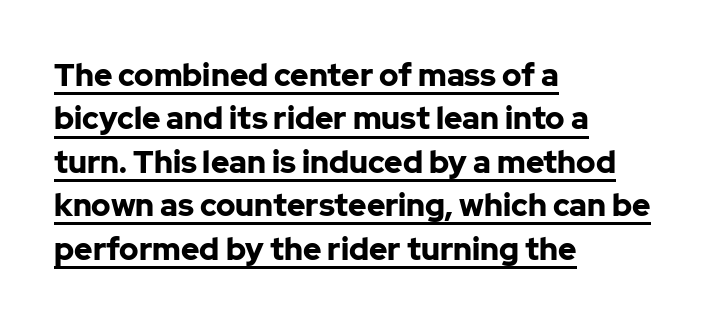
The image shows 31 px bold sans-serif type, upright; set left-aligned, normal line spacing (1.4x), normal letter spacing, underlined; low stroke contrast and a medium x-height.
